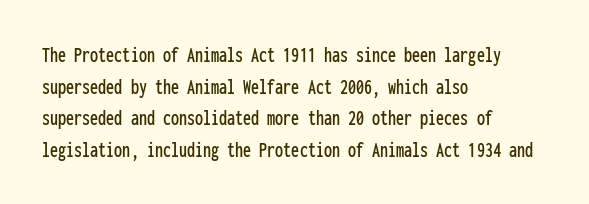
{"italic": "no", "underline": "no", "align": "left", "line_spacing": "normal", "line_spacing_ratio": 1.37, "letter_spacing": "normal", "letter_spacing_em": 0.0, "glyph_px": 23}
